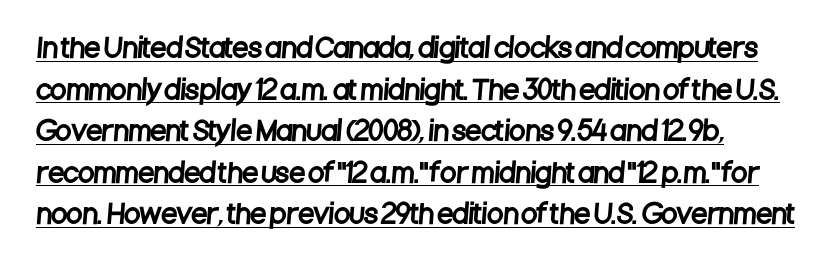
The image shows 26 px text type; set normal line spacing (1.6x), normal letter spacing, underlined.
